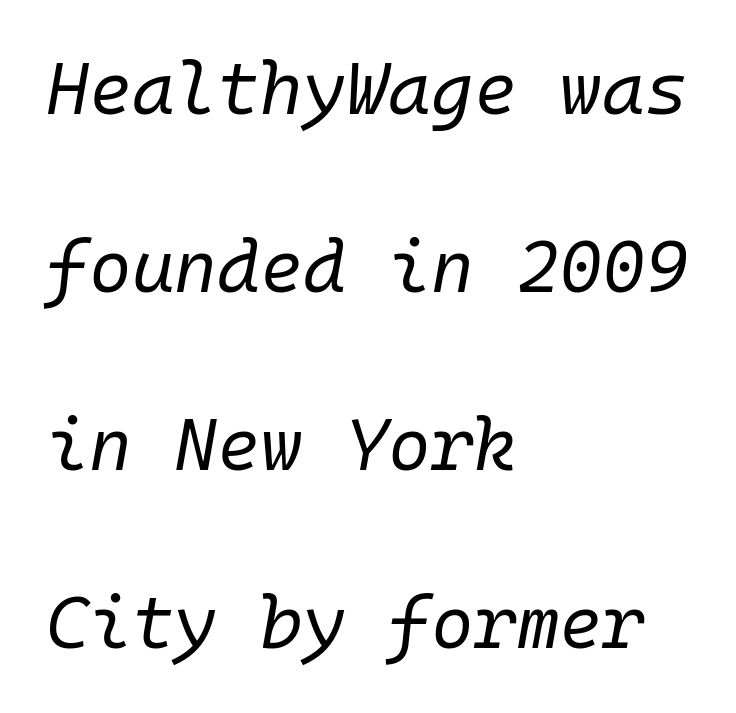
The image shows 73 px regular-weight type, italic (leaning right), monospaced; set left-aligned, loose line spacing (2.44x), normal letter spacing, not underlined; low stroke contrast and a medium x-height.
